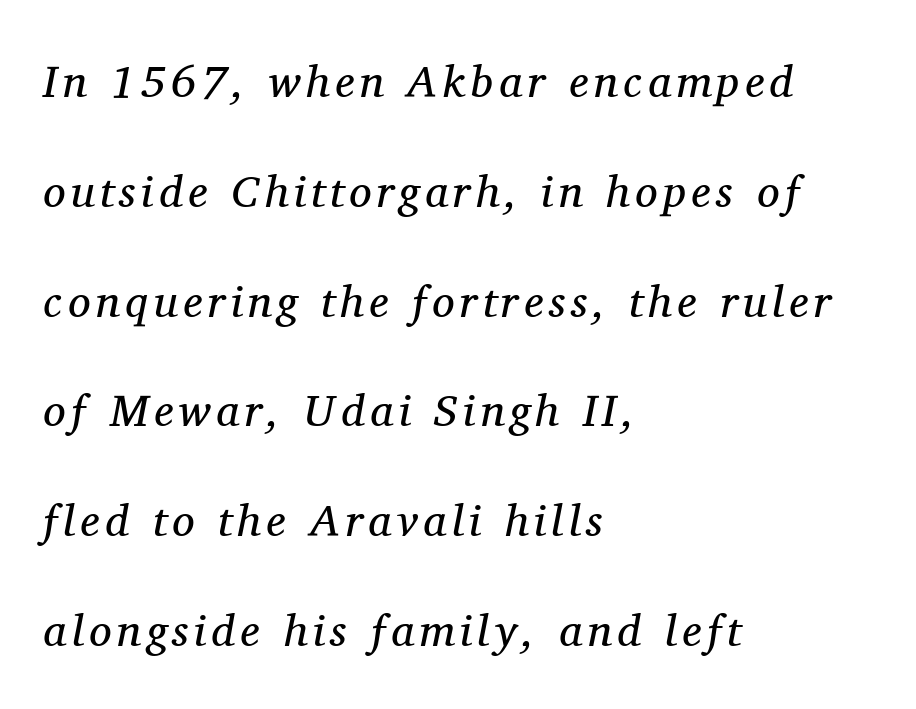
{"serif": "yes", "italic": "yes", "lean": "right", "slant_degrees": 11, "bold": "no", "weight": "regular", "width": "normal", "stroke_contrast": "medium", "x_height": "medium", "monospaced": "no", "underline": "no", "align": "left", "line_spacing": "loose", "line_spacing_ratio": 2.44, "glyph_px": 45}
